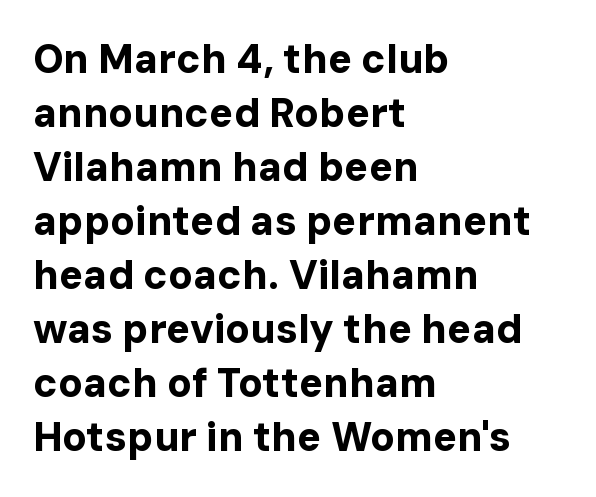
Q: Is the text bold? A: Yes.
Q: Is the text italic (slanted)? A: No, it is upright.
Q: Is the typeface a serif or a sans-serif typeface? A: Sans-serif.
Q: Is the text underlined? A: No.
Q: How is the paragraph aligned? A: Left-aligned.
Q: Is the spacing between letters normal or unusually wide? A: Normal.
Q: Is the spacing between lines tight, normal or loose? A: Normal.
Q: Width (condensed, normal, or wide)? A: Normal.
Q: Stroke contrast? A: Low.
Q: x-height? A: Medium.
Q: Monospaced? A: No.
